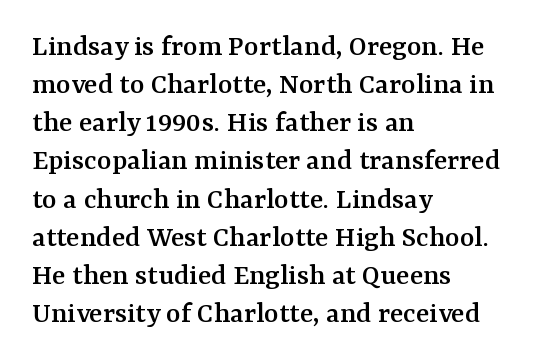
Q: Is the text italic (slanted)? A: No, it is upright.
Q: Is the typeface a serif or a sans-serif typeface? A: Serif.
Q: Is the text underlined? A: No.
Q: How is the paragraph aligned? A: Left-aligned.
Q: Is the spacing between letters normal or unusually wide? A: Normal.
Q: Width (condensed, normal, or wide)? A: Normal.
Q: Stroke contrast? A: Medium.
Q: x-height? A: Medium.
Q: Monospaced? A: No.
